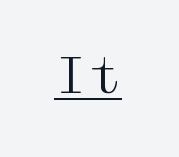
{"serif": "yes", "italic": "no", "bold": "no", "weight": "regular", "width": "wide", "stroke_contrast": "medium", "x_height": "medium", "underline": "yes", "letter_spacing": "normal", "letter_spacing_em": 0.0, "glyph_px": 48}
